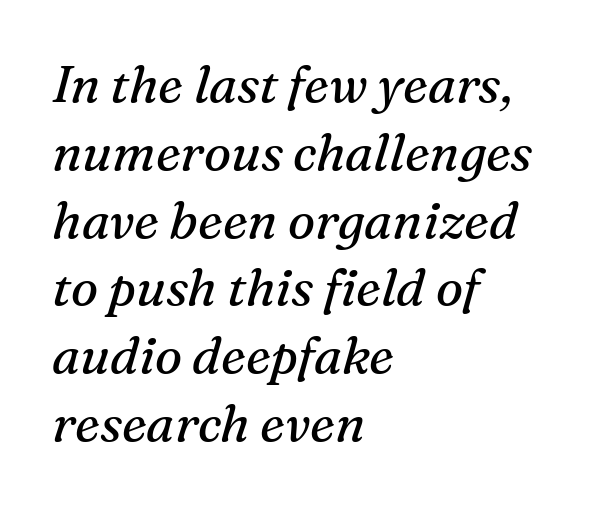
Stroke thickness stays within the range of a standard reading face or lighter. The text carries the slant typical of an italic or oblique font. The line-height multiplier appears to be the usual default. Inter-character spacing is left at the font's built-in metrics. This sample has the flowing, uneven cadence of proportional lettering. The area under the type is left untouched.
